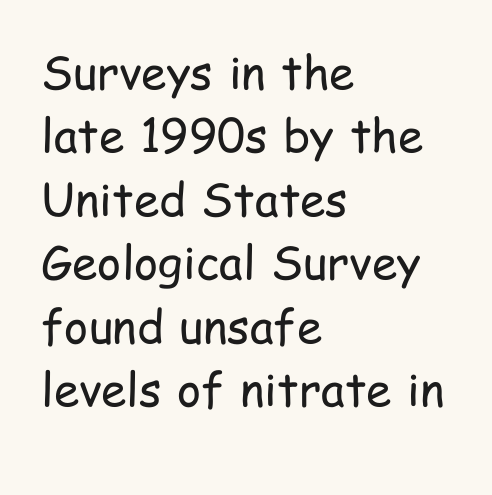
Q: Is the text bold? A: No.
Q: Is the text italic (slanted)? A: No, it is upright.
Q: Is the typeface a serif or a sans-serif typeface? A: Sans-serif.
Q: Is the text underlined? A: No.
Q: How is the paragraph aligned? A: Left-aligned.
Q: Is the spacing between letters normal or unusually wide? A: Normal.
Q: Is the spacing between lines tight, normal or loose? A: Normal.
Q: Width (condensed, normal, or wide)? A: Condensed.
Q: Stroke contrast? A: Low.
Q: x-height? A: Medium.
Q: Monospaced? A: No.
